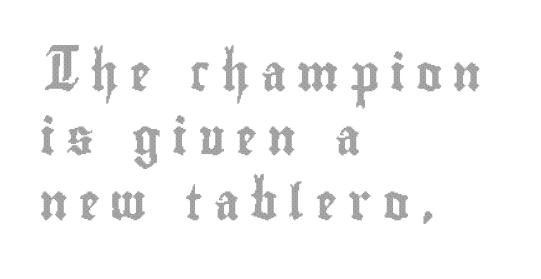
{"italic": "no", "width": "condensed", "x_height": "small", "monospaced": "no", "underline": "no", "align": "left", "line_spacing_ratio": 1.84, "letter_spacing": "wide", "letter_spacing_em": 0.32, "glyph_px": 35}
